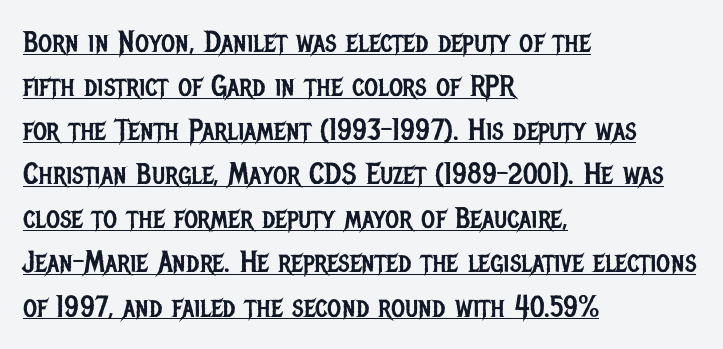
Between one letter and the next there's only the usual sliver of space. Posture: upright roman. The lettering is marked with a stroke running underneath it. Classification — sans serif. The vertical gap from one line to the next is medium. Line starts are locked; line ends wander.
